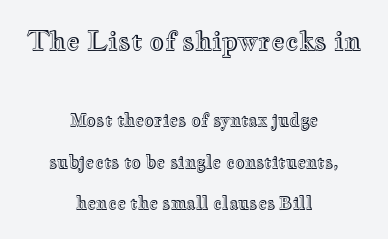
The axis of the letterforms is exactly vertical. Larger block? The one above; the one below is distinctly smaller. Nobody drew a line under any word here. Tracking here is standard; glyphs follow each other at the usual distance.
